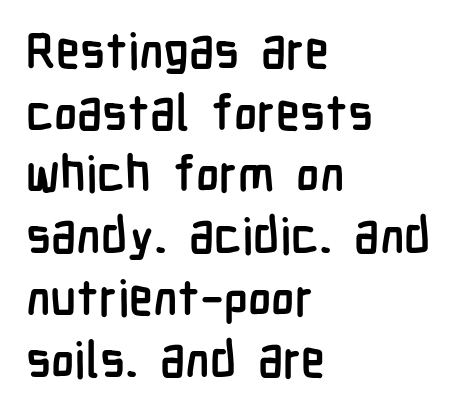
{"serif": "no", "italic": "no", "bold": "yes", "weight": "semibold", "width": "condensed", "stroke_contrast": "low", "x_height": "medium", "monospaced": "no", "underline": "no", "align": "left", "line_spacing": "normal", "line_spacing_ratio": 1.26, "letter_spacing": "normal", "letter_spacing_em": 0.0, "glyph_px": 49}
